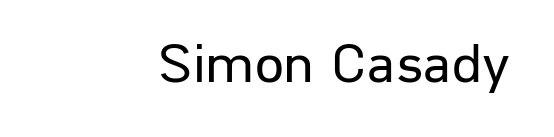
The image shows 57 px regular-weight sans-serif type, upright; set normal letter spacing, not underlined; low stroke contrast and a medium x-height.
